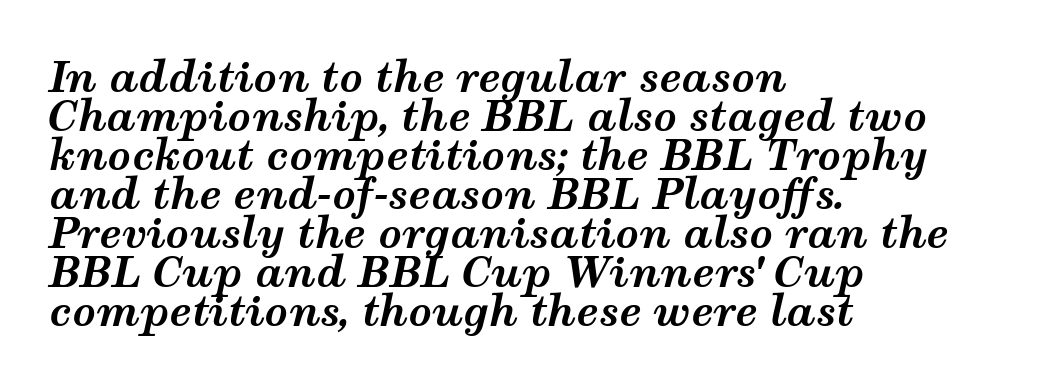
Q: Is the text bold? A: Yes.
Q: Is the text italic (slanted)? A: Yes, it leans right by about 12 degrees.
Q: Is the text underlined? A: No.
Q: How is the paragraph aligned? A: Left-aligned.
Q: Is the spacing between letters normal or unusually wide? A: Normal.
Q: Is the spacing between lines tight, normal or loose? A: Tight.
Q: Width (condensed, normal, or wide)? A: Wide.
Q: Stroke contrast? A: Medium.
Q: x-height? A: Medium.
Q: Monospaced? A: No.
